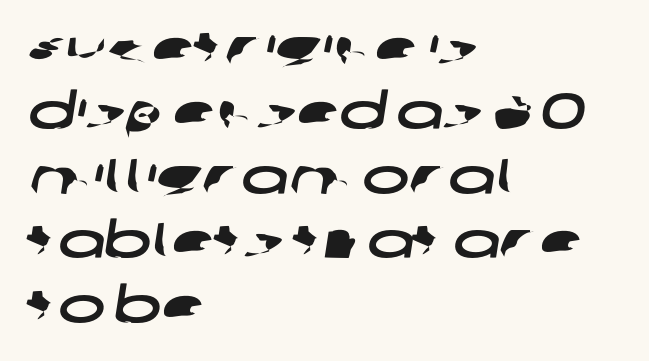
The designer went with a sans here, leaving each stem footless. Teacher's note: observe the even left margin — that is flush-left alignment. Note the varied advance widths — an 'i' is clearly narrower than an 'm'. Has an underline been added? It has not.
